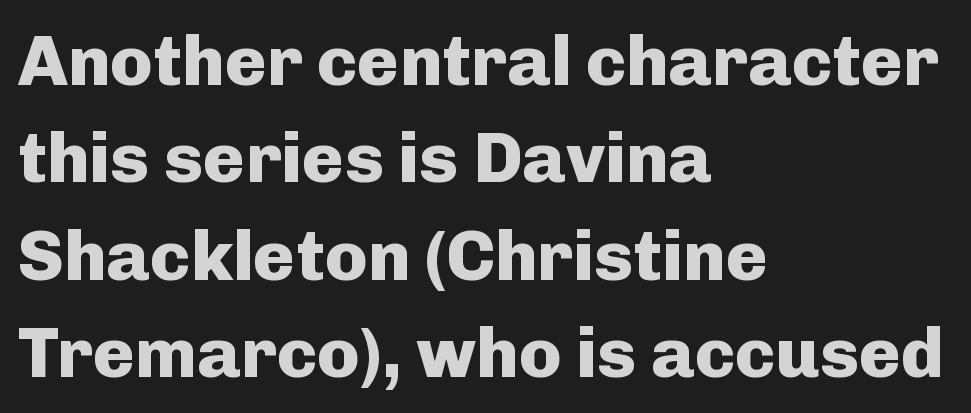
A typesetter would call this zero additional tracking. Heft: maximum for text — a bold. This is the regular roman posture of the typeface. The specimen omits any rule beneath the text block's lines.
